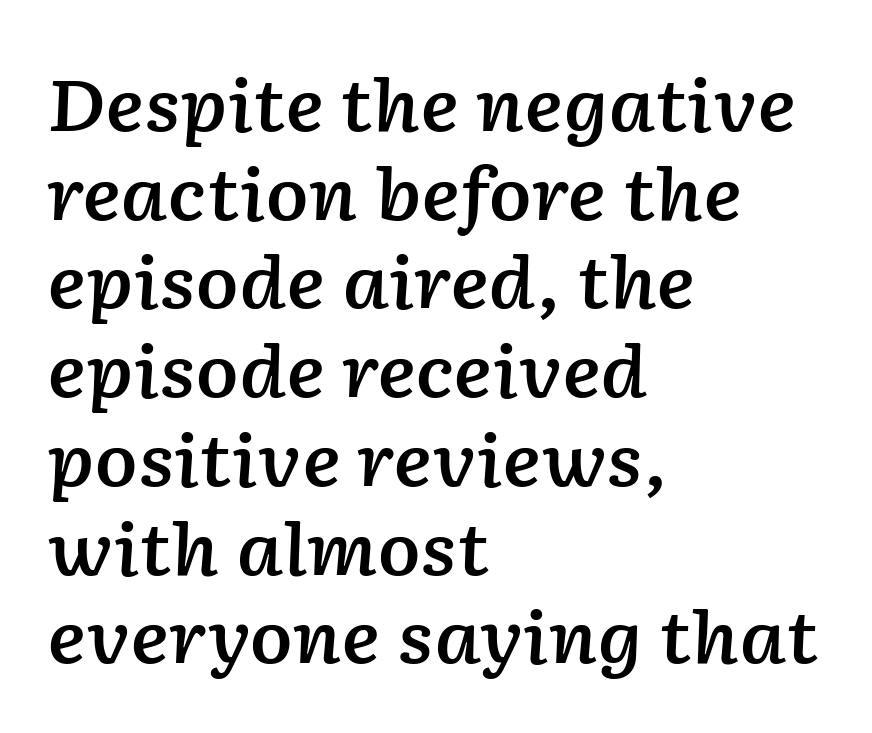
The image shows 71 px semibold type, italic (leaning right); set left-aligned, normal line spacing (1.25x), normal letter spacing, not underlined; low stroke contrast and a medium x-height.
